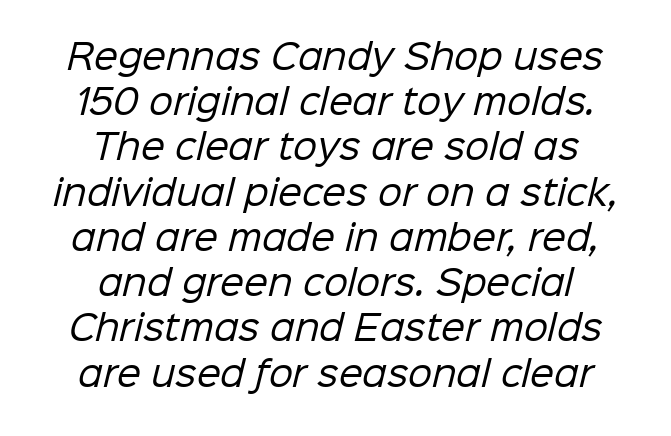
Q: Is the text bold? A: No.
Q: Is the typeface a serif or a sans-serif typeface? A: Sans-serif.
Q: Is the text underlined? A: No.
Q: How is the paragraph aligned? A: Centered.
Q: Is the spacing between letters normal or unusually wide? A: Normal.
Q: Is the spacing between lines tight, normal or loose? A: Normal.
Q: Width (condensed, normal, or wide)? A: Normal.
Q: Stroke contrast? A: Low.
Q: x-height? A: Medium.
Q: Monospaced? A: No.
